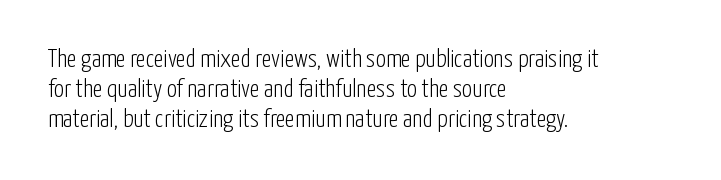
The image shows 25 px text type, upright; set left-aligned, line spacing 1.2x, normal letter spacing, not underlined.
